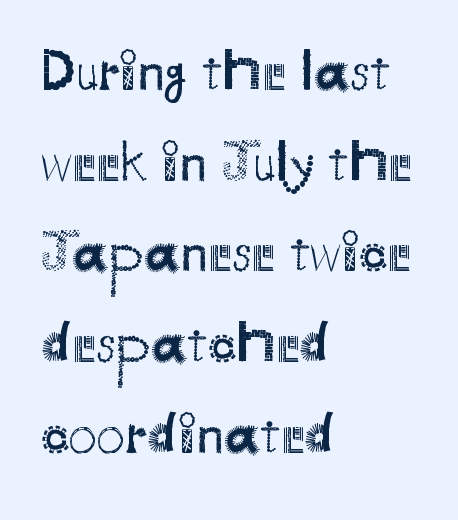
This rendering employs a face without finishing strokes, i.e., a sans-serif. Compared with typical paragraphs, the rows here are spaced about the same. Plain, unruled lines of type. Notice how the stems are strictly vertical — no italics here. Each letter keeps its own natural width here, so spacing adapts to shape.
